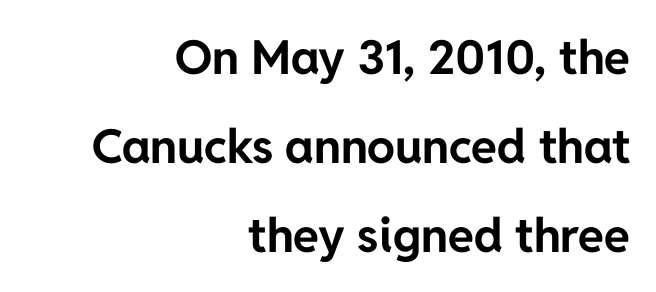
{"serif": "no", "italic": "no", "bold": "yes", "weight": "bold", "width": "normal", "stroke_contrast": "low", "x_height": "medium", "monospaced": "no", "underline": "no", "align": "right", "line_spacing_ratio": 1.89, "letter_spacing": "normal", "letter_spacing_em": 0.0, "glyph_px": 47}
